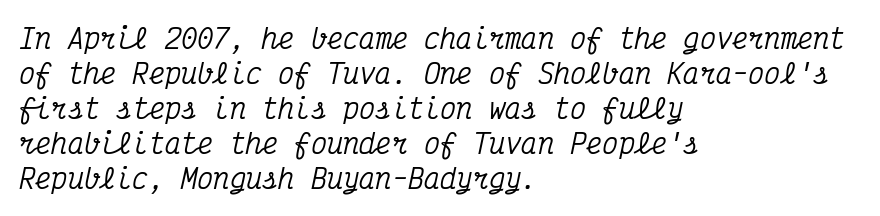
{"italic": "yes", "lean": "right", "slant_degrees": 12, "underline": "no", "align": "left", "line_spacing": "normal", "line_spacing_ratio": 1.3, "letter_spacing": "normal", "letter_spacing_em": 0.0, "glyph_px": 27}
